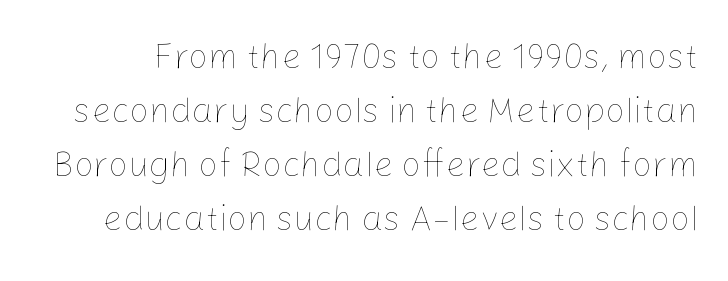
The image shows 35 px thin type, upright; set normal line spacing (1.54x), normal letter spacing, not underlined; low stroke contrast and a medium x-height.
